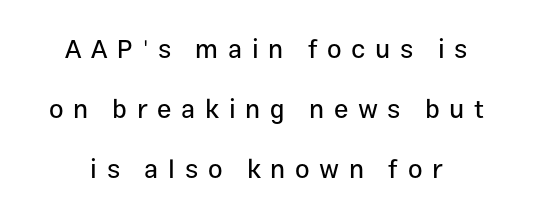
{"italic": "no", "underline": "no", "align": "center", "line_spacing": "loose", "line_spacing_ratio": 2.31, "letter_spacing": "wide", "letter_spacing_em": 0.37, "glyph_px": 26}
